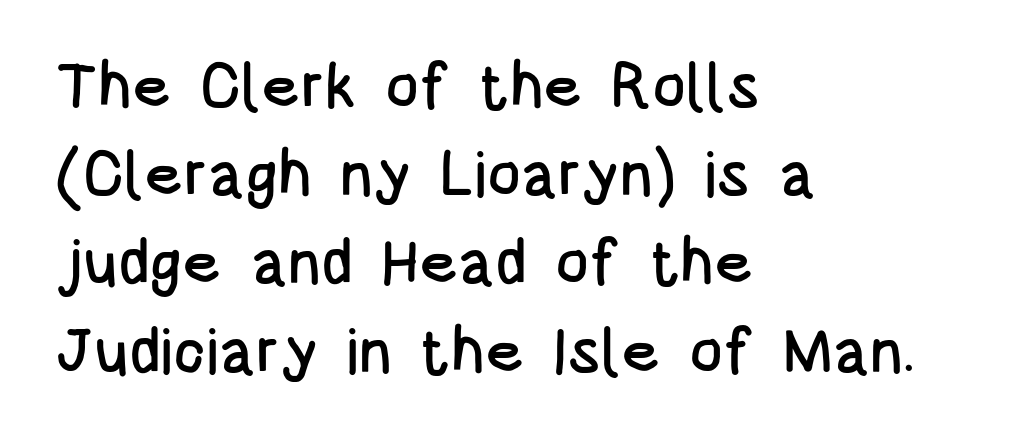
The image shows 63 px condensed sans-serif type, upright; set left-aligned, normal line spacing (1.4x), normal letter spacing, not underlined; low stroke contrast and a large x-height.
